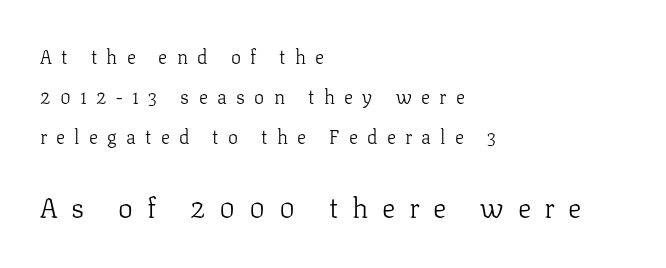
Compare the two chunks: the lower has the greater cap height. Typeset ragged right — the left edge is the straight one. The passage shown is typed in a proportional face where columns would drift. Compared with a typical body face, this is equally light or lighter still. The tracking jumps out immediately: characters are airy and widely separated. This is serif lettering, the kind often seen in printed books.
